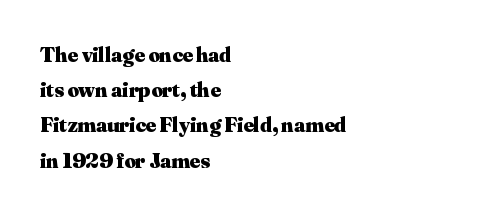
The image shows 22 px bold type, upright; set left-aligned, normal line spacing (1.6x), normal letter spacing, not underlined.
